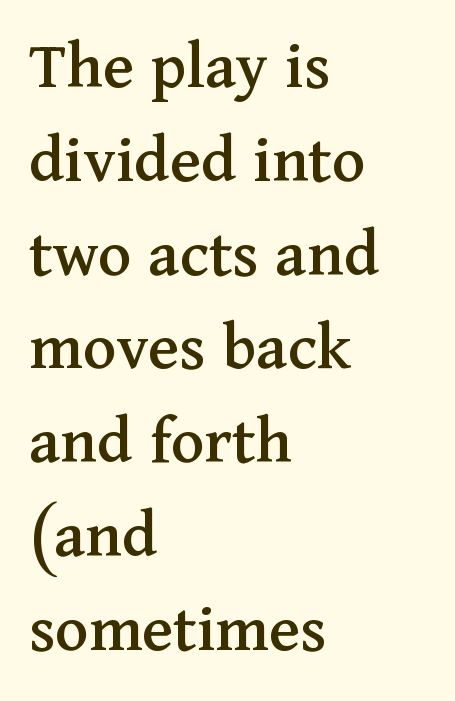
The image shows 70 px serif type, upright; set left-aligned, normal line spacing (1.34x), normal letter spacing, not underlined; medium stroke contrast and a medium x-height.
